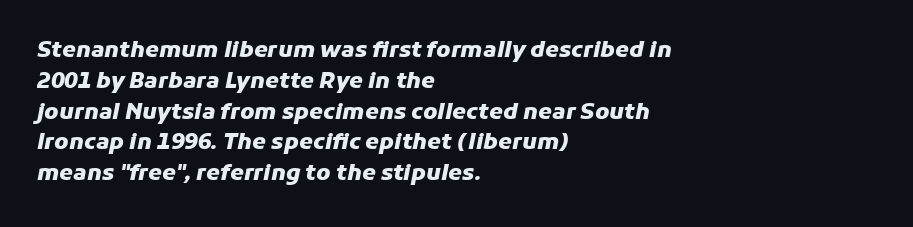
The gap between lines stays unmarked. Here the glyphs are tracked normally, forming tight word shapes. Layout note: lines flush left. These lines sit exactly where default settings would place them.
